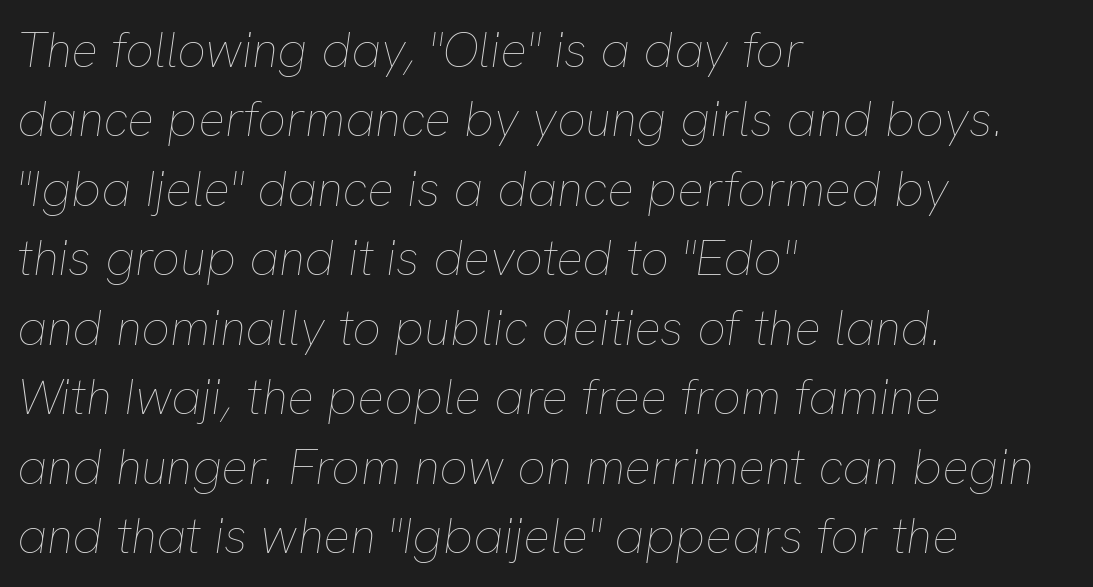
Anything drawn beneath the words? Only blank space. Short note: letters normally spaced. Stroke thickness stays within the range of a standard reading face or lighter. Emphasis-style slanted type is in use. Alignment: flush left.
